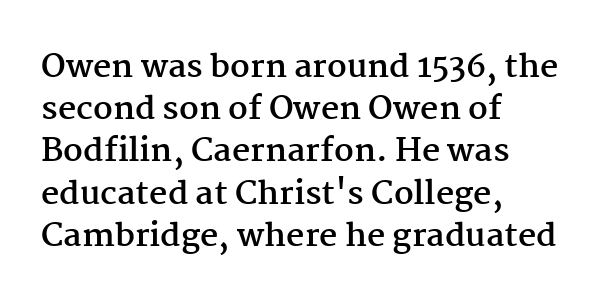
The image shows 32 px semibold serif type, upright; set left-aligned, normal line spacing (1.32x), normal letter spacing, not underlined; medium stroke contrast and a medium x-height.
